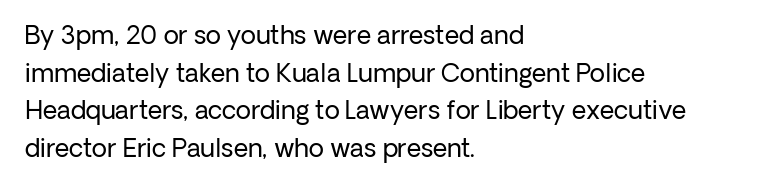
The face used here is rendered with its standard letterfit. Just letters on the line, the space beneath them empty. Caption: face not bold, strokes unweighted. Line spacing here is normal.
